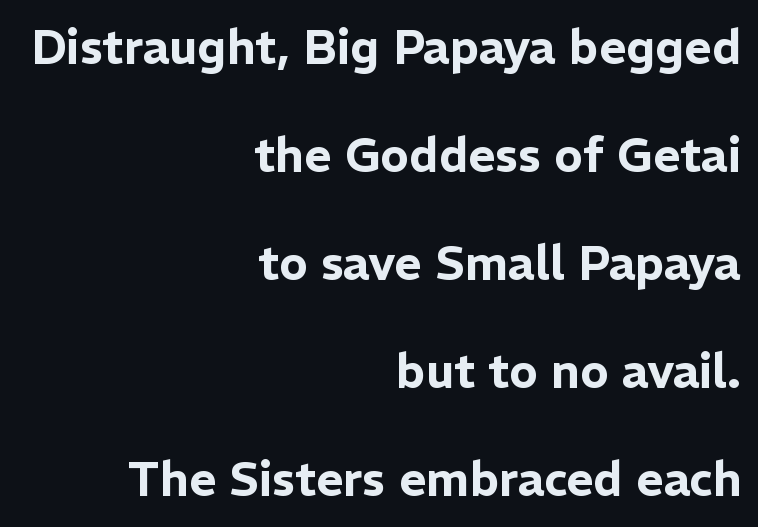
The image shows 47 px sans-serif type, upright; set right-aligned, loose line spacing (2.3x), normal letter spacing, not underlined; low stroke contrast and a medium x-height.
